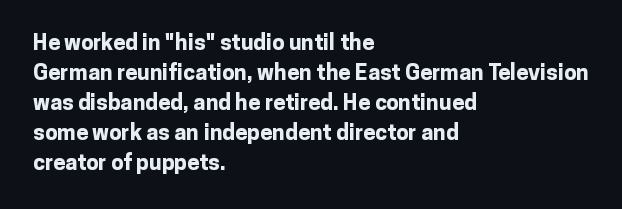
Italic: no, the glyphs are upright roman. Standard letterfit; no display-style spreading of the glyphs. Glance below the letters and you will spot only blank space. Its strokes are broad and dark, the hallmark of bold type.
